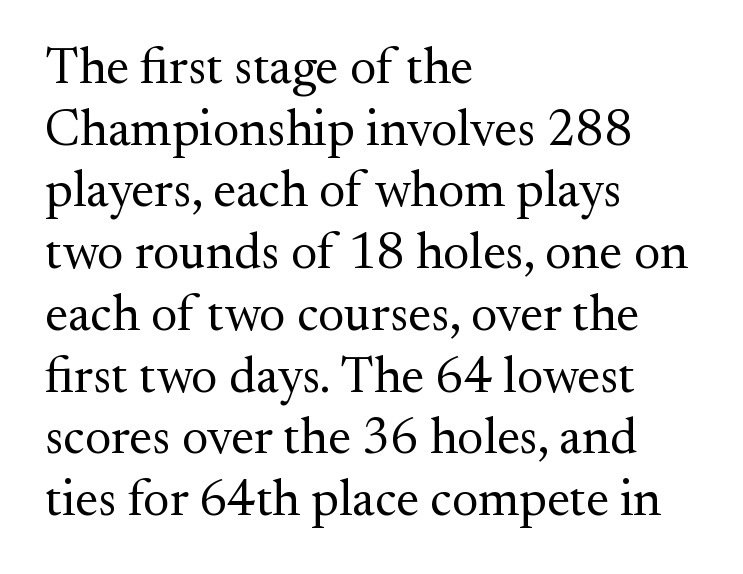
The image shows 51 px regular-weight serif type, upright; set left-aligned, line spacing 1.21x, normal letter spacing, not underlined; medium stroke contrast and a small x-height.
